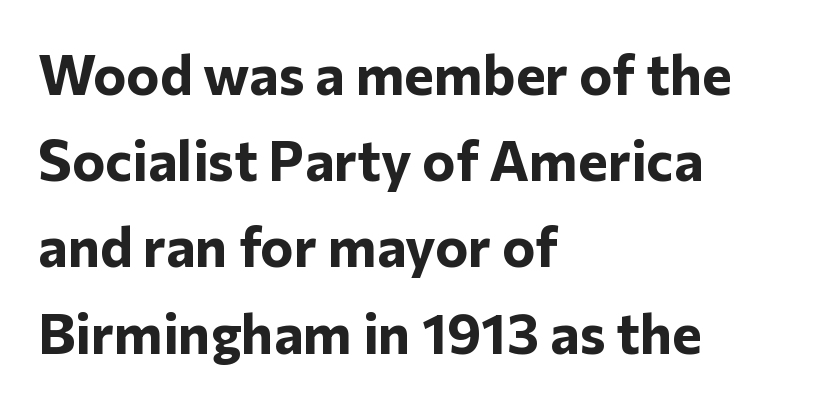
What's the leading like? Ordinary, nothing unusual. Check under the words: just untouched page. The rendering uses a bold face; every stroke is thick and dark. The glyphs in this specimen are sans serif.
